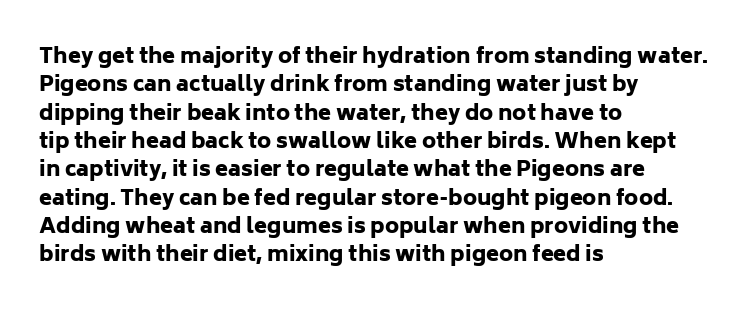
Q: Is the text bold? A: Yes.
Q: Is the text italic (slanted)? A: No, it is upright.
Q: Is the text underlined? A: No.
Q: How is the paragraph aligned? A: Left-aligned.
Q: Is the spacing between letters normal or unusually wide? A: Normal.
Q: Is the spacing between lines tight, normal or loose? A: Normal.
